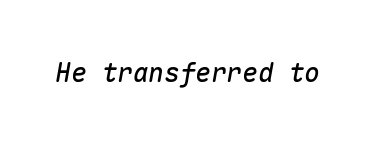
{"italic": "yes", "lean": "right", "slant_degrees": 10, "underline": "no", "letter_spacing": "normal", "letter_spacing_em": 0.0, "glyph_px": 26}
